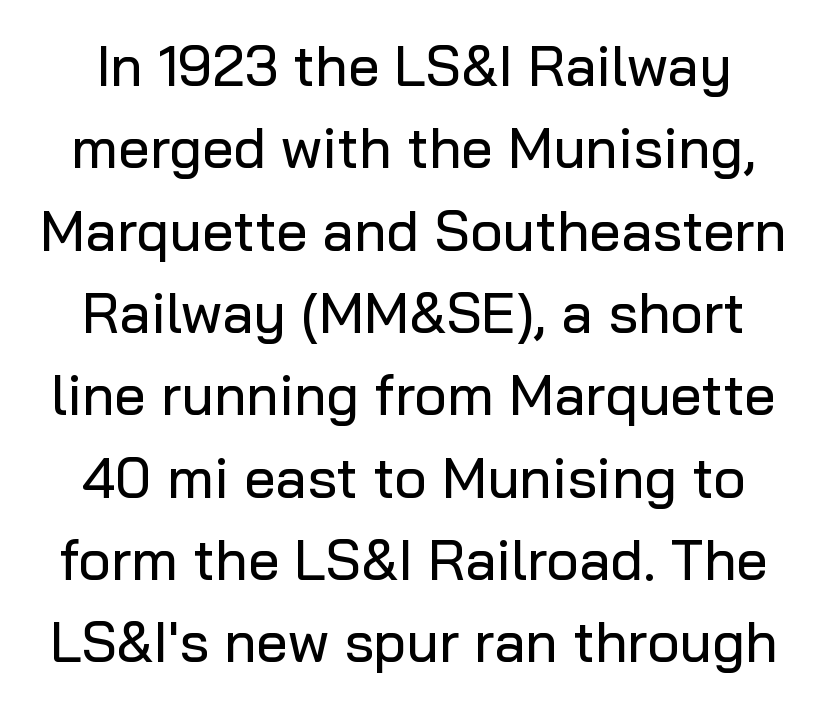
Q: Is the text italic (slanted)? A: No, it is upright.
Q: Is the typeface a serif or a sans-serif typeface? A: Sans-serif.
Q: Is the text underlined? A: No.
Q: Is the spacing between letters normal or unusually wide? A: Normal.
Q: Is the spacing between lines tight, normal or loose? A: Normal.
Q: Width (condensed, normal, or wide)? A: Normal.
Q: Stroke contrast? A: Low.
Q: x-height? A: Medium.
Q: Monospaced? A: No.
